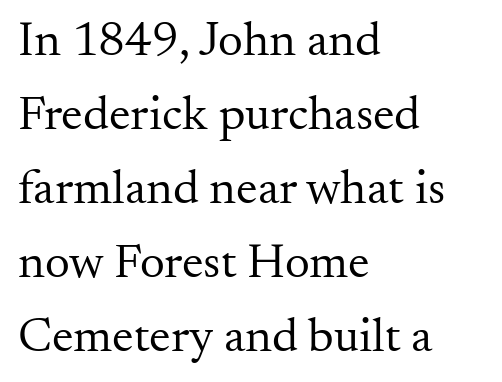
{"serif": "yes", "italic": "no", "bold": "no", "weight": "regular", "width": "normal", "stroke_contrast": "medium", "x_height": "small", "monospaced": "no", "underline": "no", "align": "left", "line_spacing": "normal", "line_spacing_ratio": 1.51, "letter_spacing": "normal", "letter_spacing_em": 0.0, "glyph_px": 49}
